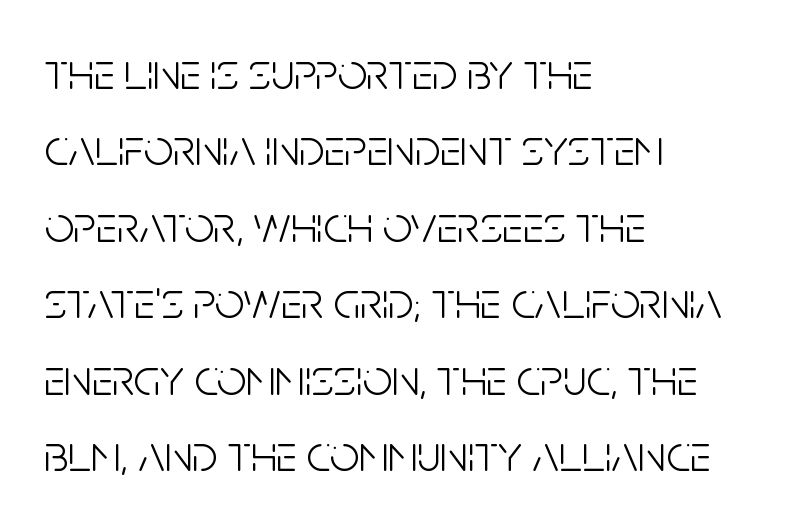
Serif or sans? Sans — the stroke terminals are bare. The horizontal fit of the characters is conventional and even. You could not count columns in this text — the font is proportionally spaced. Posture: vertical. Where is the straight margin? On the left.
